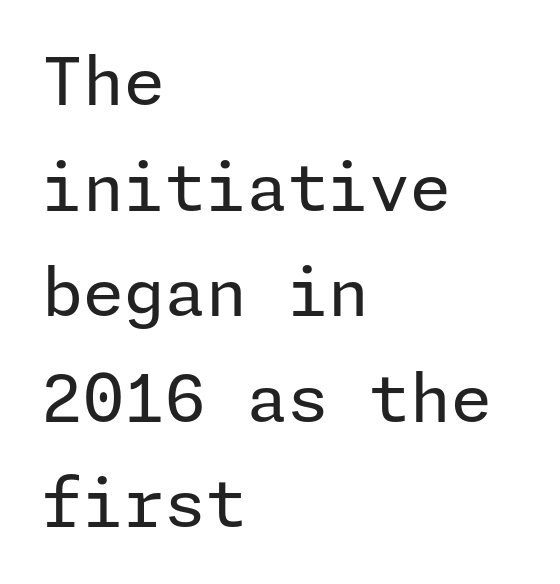
{"serif": "no", "italic": "no", "bold": "no", "weight": "regular", "width": "normal", "stroke_contrast": "low", "x_height": "medium", "underline": "no", "align": "left", "line_spacing": "normal", "line_spacing_ratio": 1.6, "letter_spacing": "normal", "letter_spacing_em": 0.0, "glyph_px": 66}
